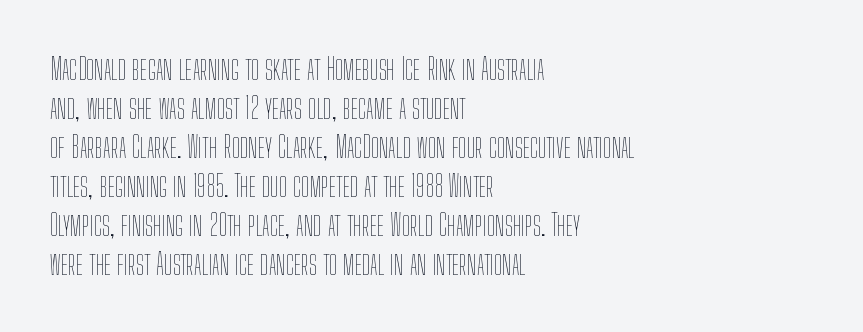
Anything drawn beneath the words? Only blank space. The rendering keeps characters at their native spacing. Unbolded letterforms with no extra heft. These lines are set flush left with a ragged right edge. A typesetter would mark this as roman, not italic. This sample has the flowing, uneven cadence of proportional lettering.
